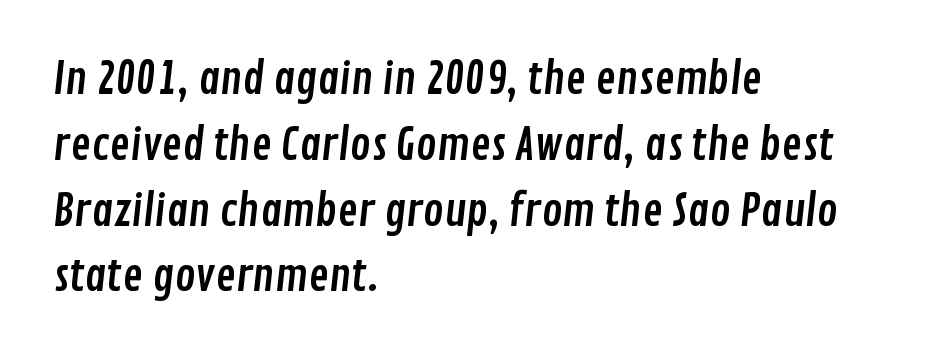
Q: Is the typeface a serif or a sans-serif typeface? A: Sans-serif.
Q: Is the text underlined? A: No.
Q: How is the paragraph aligned? A: Left-aligned.
Q: Is the spacing between letters normal or unusually wide? A: Normal.
Q: Is the spacing between lines tight, normal or loose? A: Normal.
Q: Width (condensed, normal, or wide)? A: Condensed.
Q: Stroke contrast? A: Low.
Q: x-height? A: Medium.
Q: Monospaced? A: No.
